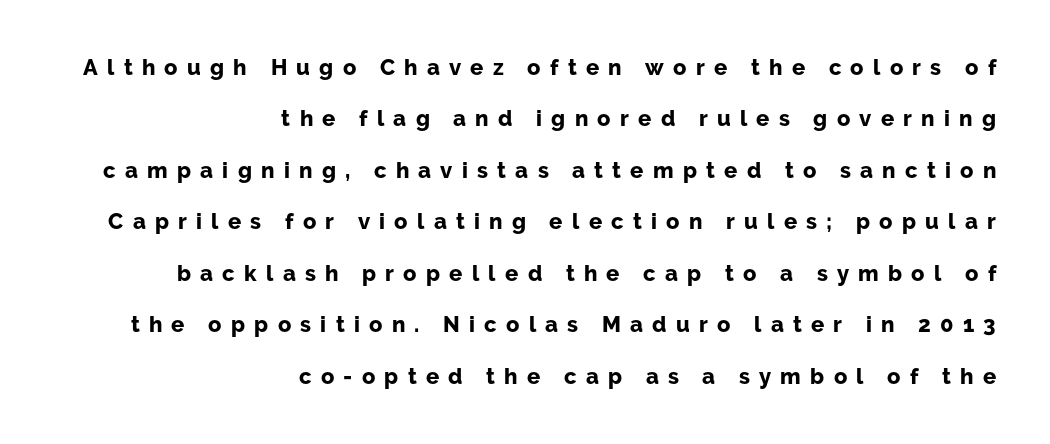
Q: Is the text bold? A: Yes.
Q: Is the text italic (slanted)? A: No, it is upright.
Q: Is the text underlined? A: No.
Q: How is the paragraph aligned? A: Right-aligned.
Q: Is the spacing between letters normal or unusually wide? A: Unusually wide.
Q: Is the spacing between lines tight, normal or loose? A: Loose.
